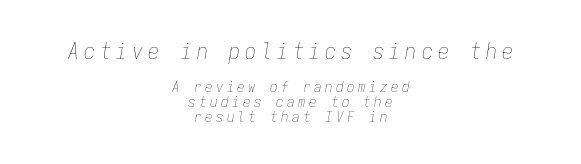
Quick note: interline space is minimal. Glance below the letters and you will spot only blank space. The letters are slanted; this is an italic face. Each stroke keeps to a modest, everyday thickness or less. This sample uses expanded letter spacing, leaving extra air between glyphs.
